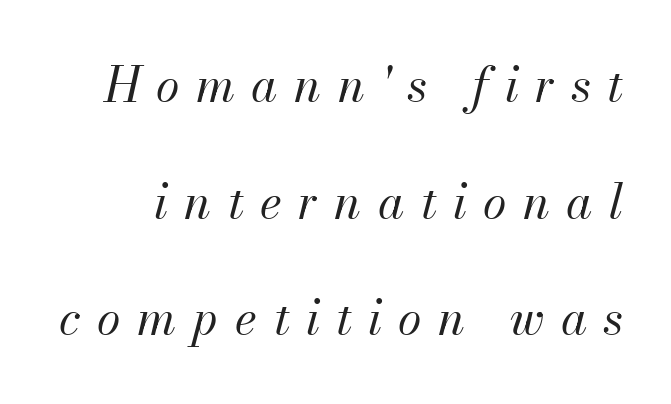
The image shows 48 px regular-weight type, italic (leaning right); set loose line spacing (2.43x), unusually wide letter spacing (+0.34 em), not underlined; medium stroke contrast and a small x-height.
